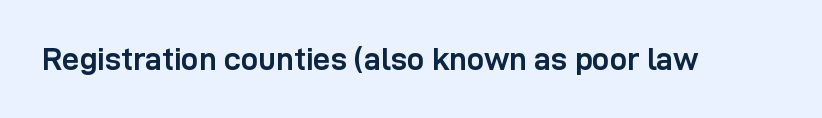
Q: Is the text bold? A: Yes.
Q: Is the text italic (slanted)? A: No, it is upright.
Q: Is the typeface a serif or a sans-serif typeface? A: Sans-serif.
Q: Is the text underlined? A: No.
Q: Is the spacing between letters normal or unusually wide? A: Normal.
Q: Width (condensed, normal, or wide)? A: Normal.
Q: Stroke contrast? A: Low.
Q: x-height? A: Medium.
Q: Monospaced? A: No.
